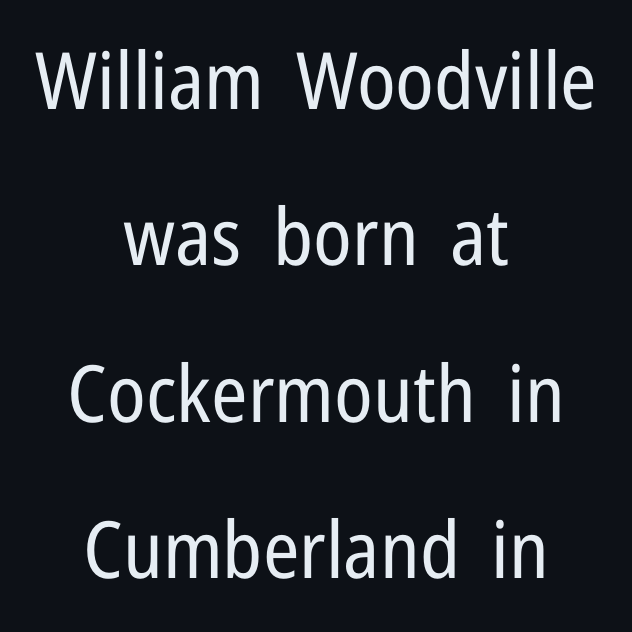
{"serif": "no", "italic": "no", "bold": "no", "weight": "regular", "width": "condensed", "stroke_contrast": "low", "x_height": "medium", "monospaced": "no", "underline": "no", "align": "center", "line_spacing": "loose", "line_spacing_ratio": 1.98, "letter_spacing": "normal", "letter_spacing_em": 0.0, "glyph_px": 79}
